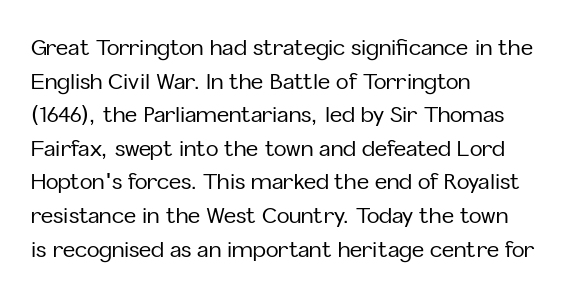
The image shows 21 px text type, upright; set left-aligned, normal line spacing (1.6x), normal letter spacing, not underlined.
